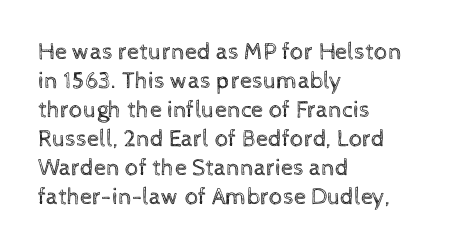
{"italic": "no", "bold": "no", "underline": "no", "align": "left", "line_spacing_ratio": 1.21, "letter_spacing": "normal", "letter_spacing_em": 0.0, "glyph_px": 24}
